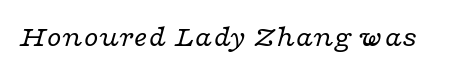
Here the designer chose a conventional face with non-uniform glyph widths. Designer's note — italics engaged. You could call the tracking neutral — neither tight nor loose. Decoration check: the copy has no underline. The passage shown is typeset with a serif family.
